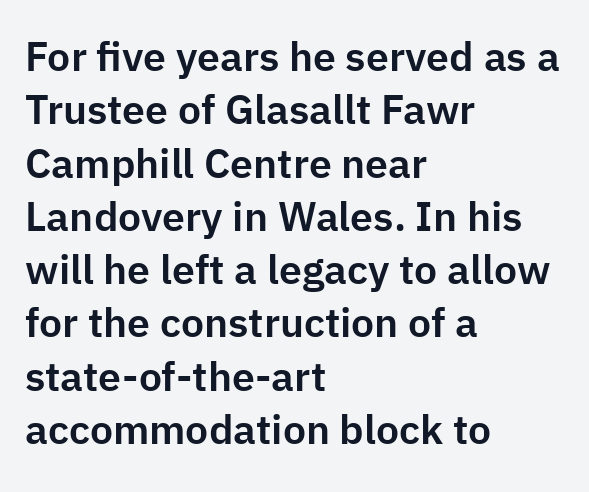
The lettering stays uniformly vertical, giving the passage a roman look. Tracking here is standard; glyphs follow each other at the usual distance. The gap between lines stays unmarked. Serif or sans? Sans — the stroke terminals are bare. Compared with a centered layout, this one pins lines to the left instead. You could not count columns in this text — the font is proportionally spaced.
